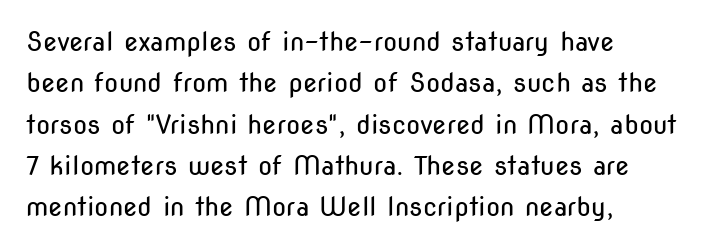
Q: Is the text bold? A: No.
Q: Is the text italic (slanted)? A: No, it is upright.
Q: Is the text underlined? A: No.
Q: How is the paragraph aligned? A: Left-aligned.
Q: Is the spacing between letters normal or unusually wide? A: Normal.
Q: Is the spacing between lines tight, normal or loose? A: Normal.
